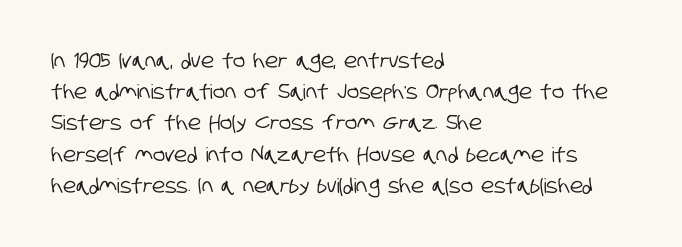
Q: Is the text underlined? A: No.
Q: How is the paragraph aligned? A: Left-aligned.
Q: Is the spacing between letters normal or unusually wide? A: Normal.
Q: Is the spacing between lines tight, normal or loose? A: Normal.
